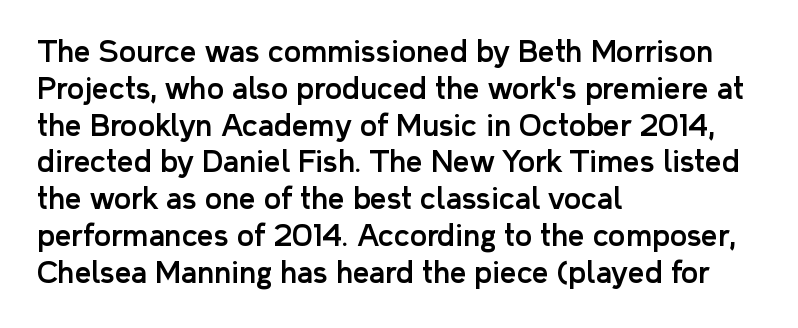
The image shows 29 px sans-serif type, upright; set left-aligned, normal line spacing (1.27x), normal letter spacing, not underlined; low stroke contrast and a medium x-height.
